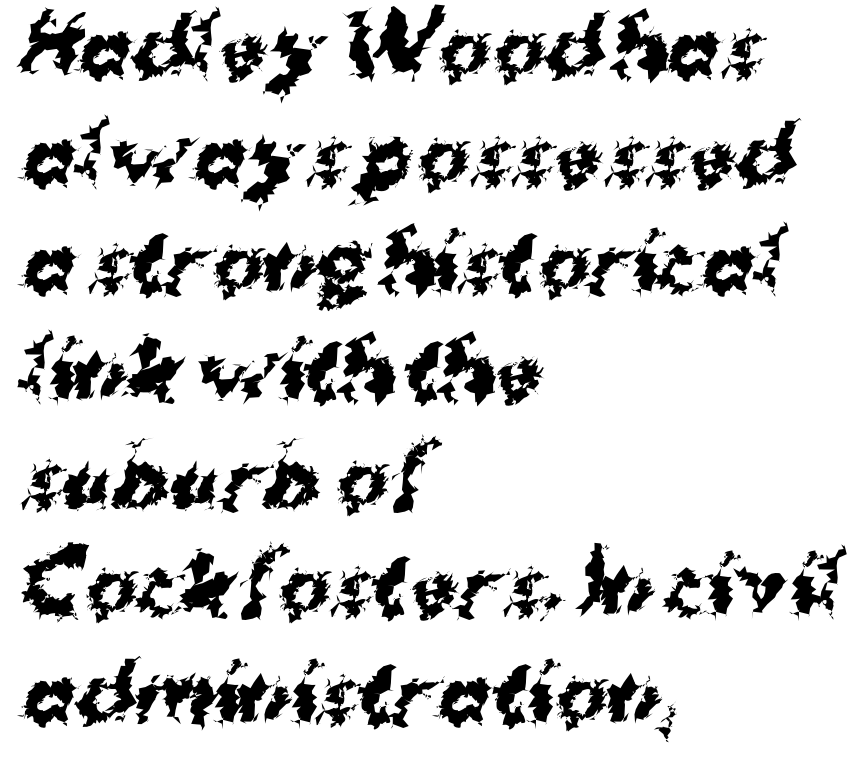
The image shows 78 px bold sans-serif type; set left-aligned, normal line spacing (1.38x), normal letter spacing, not underlined; medium stroke contrast and a medium x-height.
